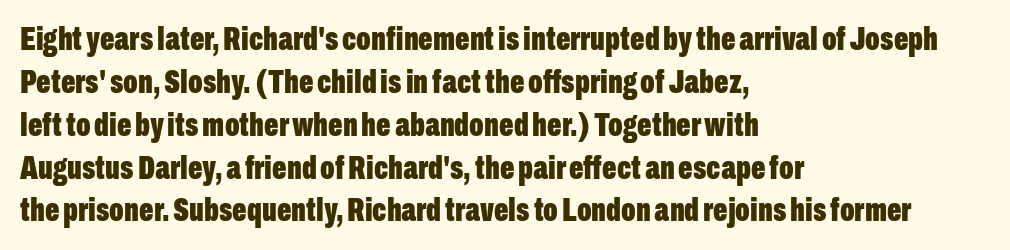
The image shows 34 px bold, condensed sans-serif type, upright; set left-aligned, normal line spacing (1.26x), normal letter spacing, not underlined; low stroke contrast and a medium x-height.
